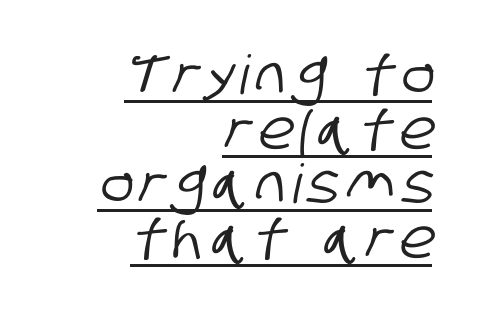
{"serif": "no", "width": "condensed", "stroke_contrast": "low", "x_height": "large", "monospaced": "no", "underline": "yes", "align": "right", "line_spacing": "tight", "line_spacing_ratio": 1.01, "glyph_px": 54}
